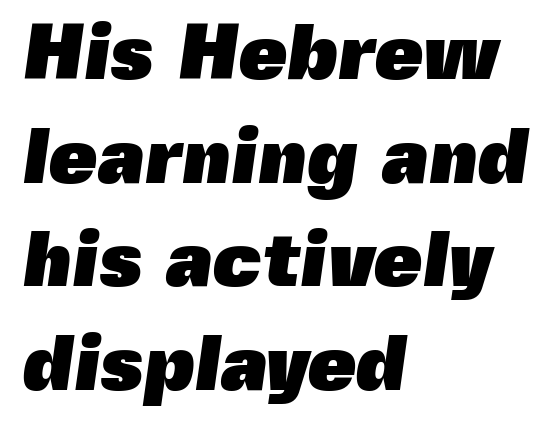
{"serif": "no", "bold": "yes", "weight": "heavy", "width": "normal", "x_height": "medium", "monospaced": "no", "underline": "no", "align": "left", "line_spacing": "normal", "line_spacing_ratio": 1.33, "letter_spacing": "normal", "letter_spacing_em": 0.0, "glyph_px": 78}
